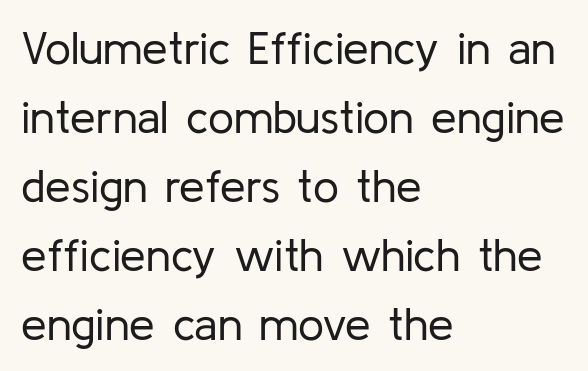
Q: Is the text bold? A: No.
Q: Is the text italic (slanted)? A: No, it is upright.
Q: Is the typeface a serif or a sans-serif typeface? A: Sans-serif.
Q: Is the text underlined? A: No.
Q: How is the paragraph aligned? A: Left-aligned.
Q: Is the spacing between letters normal or unusually wide? A: Normal.
Q: Is the spacing between lines tight, normal or loose? A: Normal.
Q: Width (condensed, normal, or wide)? A: Normal.
Q: Stroke contrast? A: Low.
Q: x-height? A: Medium.
Q: Monospaced? A: No.
